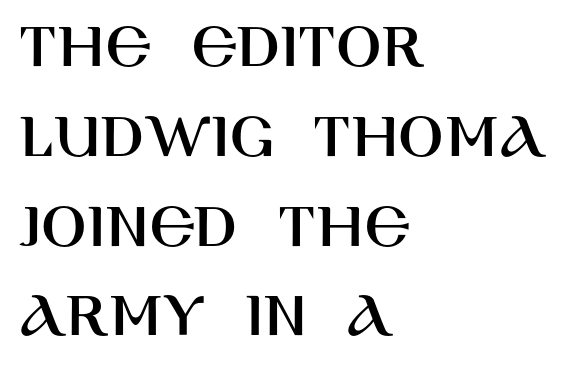
Q: Is the text italic (slanted)? A: No, it is upright.
Q: Is the typeface a serif or a sans-serif typeface? A: Sans-serif.
Q: Is the text underlined? A: No.
Q: How is the paragraph aligned? A: Left-aligned.
Q: Is the spacing between letters normal or unusually wide? A: Normal.
Q: Is the spacing between lines tight, normal or loose? A: Normal.
Q: Width (condensed, normal, or wide)? A: Normal.
Q: Stroke contrast? A: High.
Q: x-height? A: Large.
Q: Monospaced? A: No.
